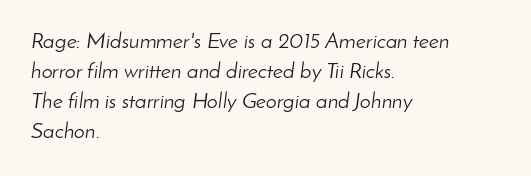
{"italic": "yes", "lean": "right", "slant_degrees": 8, "bold": "no", "underline": "no", "align": "left", "line_spacing": "normal", "line_spacing_ratio": 1.37, "letter_spacing": "normal", "letter_spacing_em": 0.0, "glyph_px": 22}
